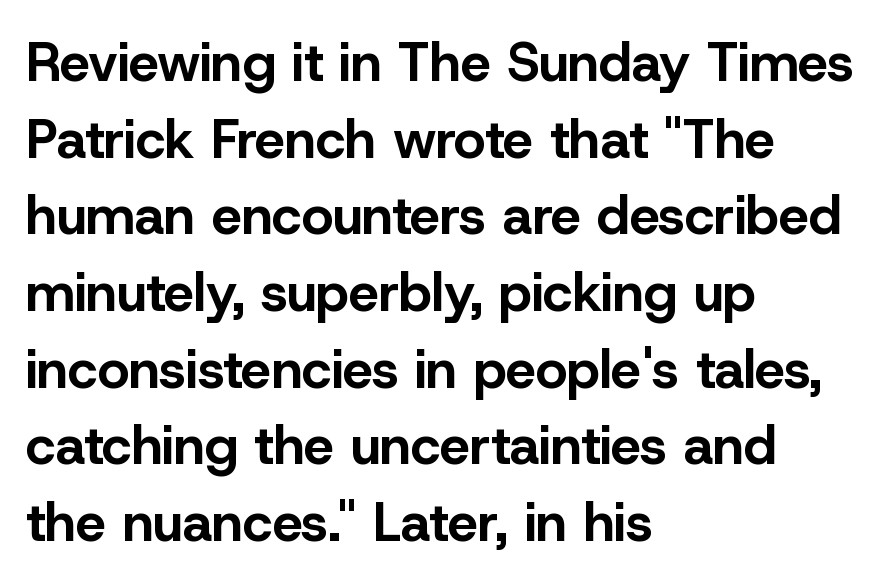
{"serif": "no", "italic": "no", "bold": "yes", "weight": "bold", "width": "normal", "stroke_contrast": "low", "x_height": "medium", "monospaced": "no", "underline": "no", "align": "left", "line_spacing": "normal", "line_spacing_ratio": 1.42, "letter_spacing": "normal", "letter_spacing_em": 0.0, "glyph_px": 54}
